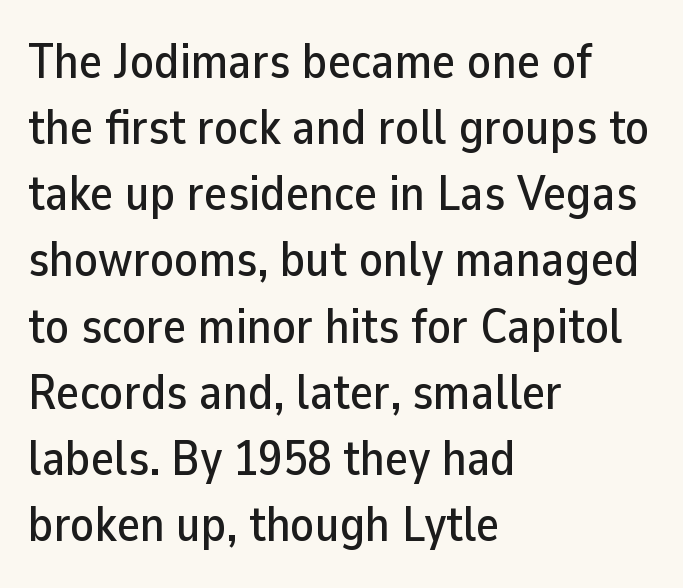
Each row of text sits above clean, open space. The lettering stays uniformly vertical, giving the passage a roman look. You could not count columns in this text — the font is proportionally spaced. Compared with typical body copy, the letter spacing here is the same. Interline gaps are of average width in this sample.
